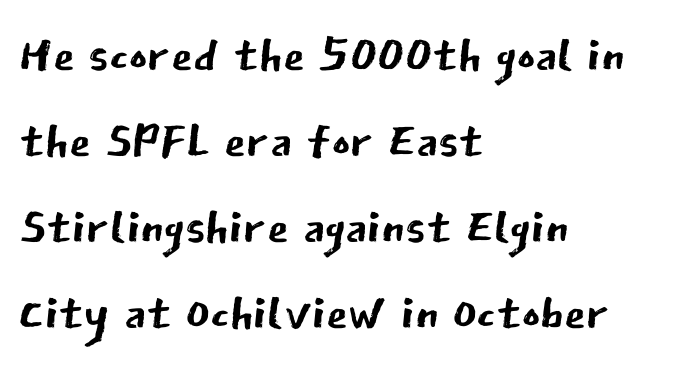
Each letter keeps its own natural width here, so spacing adapts to shape. No italicization has been applied; the sample stays upright. The glyphs in this specimen are sans serif. Unmarked baselines from the first word to the last. Visually the block forms a straight wall on the left and a jagged coastline on the right.
